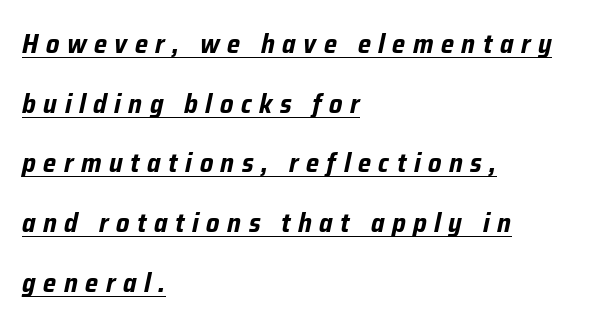
{"italic": "yes", "lean": "right", "slant_degrees": 12, "bold": "yes", "underline": "yes", "align": "left", "line_spacing": "loose", "line_spacing_ratio": 2.21, "letter_spacing": "wide", "letter_spacing_em": 0.28, "glyph_px": 27}
